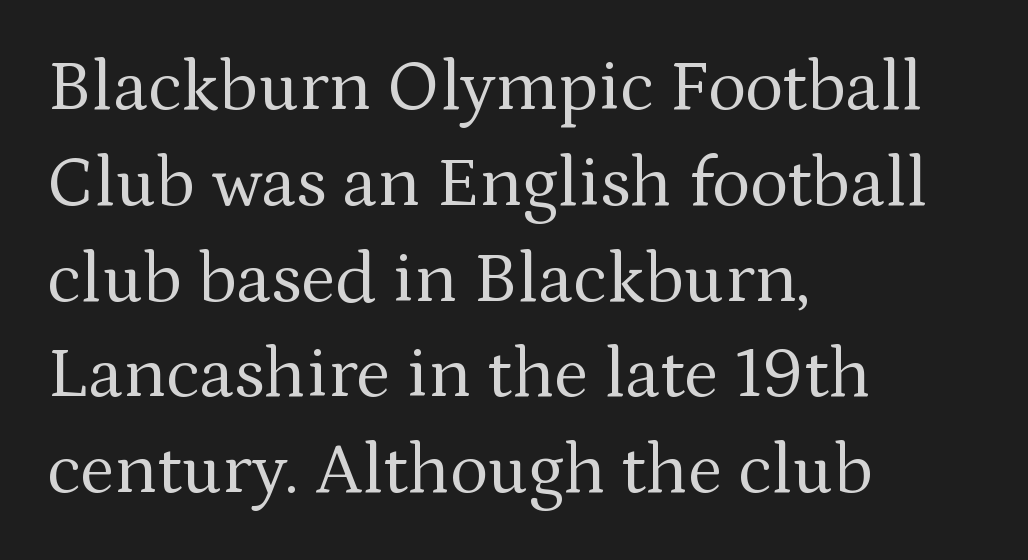
The face used here is seriffed, in the tradition of book romans. In CSS terms this would be text-align: left. The rendering keeps characters at their native spacing. Is this a fixed-width face? No — the glyphs have proportional, varying widths. A quiet, ordinary-to-light weight characterises the typeface. A bare baseline throughout the passage.
